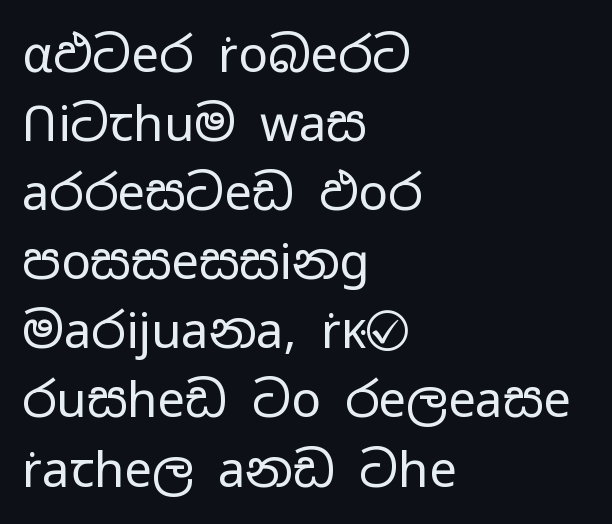
The image shows 49 px regular-weight, wide sans-serif type, upright; set left-aligned, normal line spacing (1.41x), normal letter spacing, not underlined; low stroke contrast and a medium x-height.
